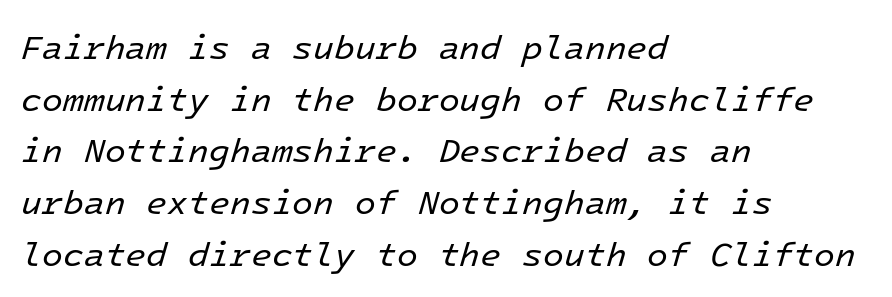
{"italic": "yes", "lean": "right", "slant_degrees": 16, "bold": "no", "weight": "regular", "width": "normal", "stroke_contrast": "low", "x_height": "medium", "monospaced": "yes", "underline": "no", "align": "left", "line_spacing": "normal", "line_spacing_ratio": 1.52, "letter_spacing": "normal", "letter_spacing_em": 0.0, "glyph_px": 34}
